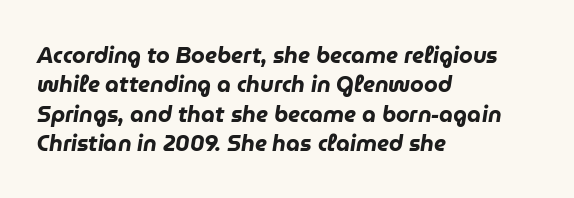
{"italic": "yes", "lean": "right", "slant_degrees": 9, "bold": "yes", "underline": "no", "align": "left", "line_spacing": "normal", "line_spacing_ratio": 1.33, "letter_spacing": "normal", "letter_spacing_em": 0.0, "glyph_px": 22}
